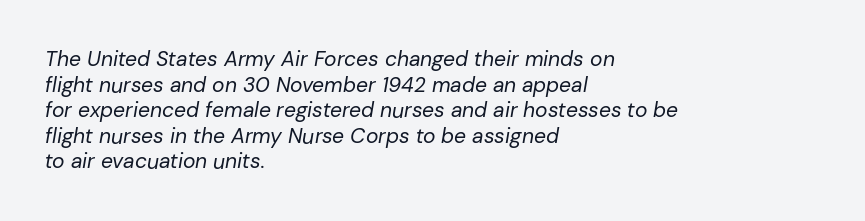
Q: Is the text bold? A: No.
Q: Is the text italic (slanted)? A: Yes, it leans right by about 10 degrees.
Q: Is the text underlined? A: No.
Q: How is the paragraph aligned? A: Left-aligned.
Q: Is the spacing between letters normal or unusually wide? A: Normal.
